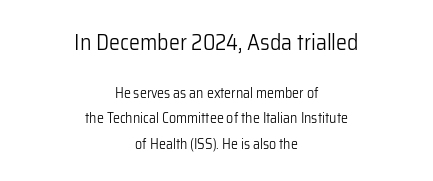
{"italic": "no", "bold": "no", "underline": "no", "align": "center", "line_spacing_ratio": 1.8, "letter_spacing": "normal", "letter_spacing_em": 0.0, "larger_block": "first", "size_ratio": 1.57, "glyph_px": 22}
